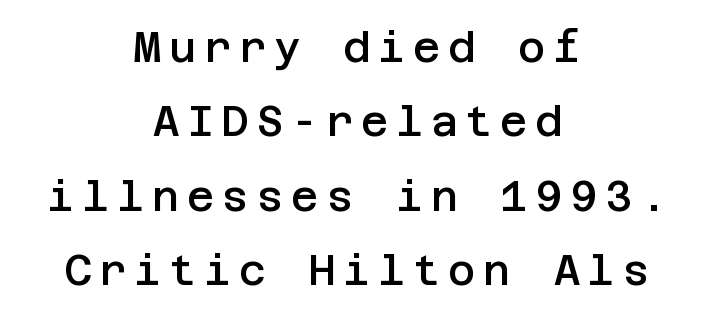
{"serif": "no", "italic": "no", "bold": "semi", "weight": "semibold", "width": "normal", "stroke_contrast": "low", "x_height": "large", "underline": "no", "align": "center", "line_spacing_ratio": 1.77, "glyph_px": 42}
